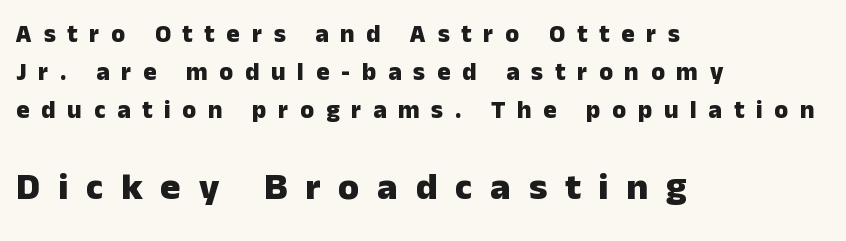
Q: Is the text bold? A: Yes.
Q: Is the text italic (slanted)? A: No, it is upright.
Q: Is the typeface a serif or a sans-serif typeface? A: Sans-serif.
Q: Is the text underlined? A: No.
Q: How is the paragraph aligned? A: Left-aligned.
Q: Is the spacing between letters normal or unusually wide? A: Unusually wide.
Q: Is the spacing between lines tight, normal or loose? A: Normal.
Q: Which block of text is set in a larger size, the first (top) or the second (bottom)? A: The second (bottom) one.
Q: Width (condensed, normal, or wide)? A: Normal.
Q: Stroke contrast? A: Low.
Q: x-height? A: Medium.
Q: Monospaced? A: No.
